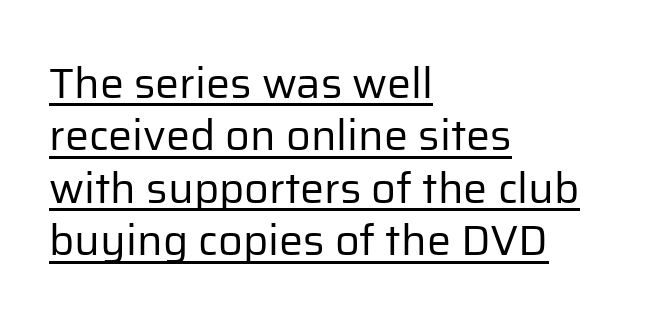
Q: Is the text bold? A: No.
Q: Is the text italic (slanted)? A: No, it is upright.
Q: Is the typeface a serif or a sans-serif typeface? A: Sans-serif.
Q: Is the text underlined? A: Yes.
Q: How is the paragraph aligned? A: Left-aligned.
Q: Is the spacing between letters normal or unusually wide? A: Normal.
Q: Width (condensed, normal, or wide)? A: Normal.
Q: Stroke contrast? A: Low.
Q: x-height? A: Medium.
Q: Monospaced? A: No.
